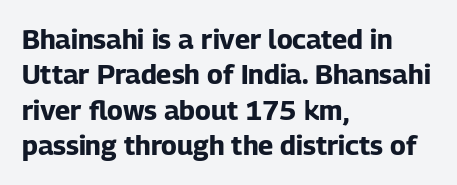
{"italic": "no", "bold": "yes", "underline": "no", "align": "left", "line_spacing": "normal", "line_spacing_ratio": 1.31, "letter_spacing": "normal", "letter_spacing_em": 0.0, "glyph_px": 27}
